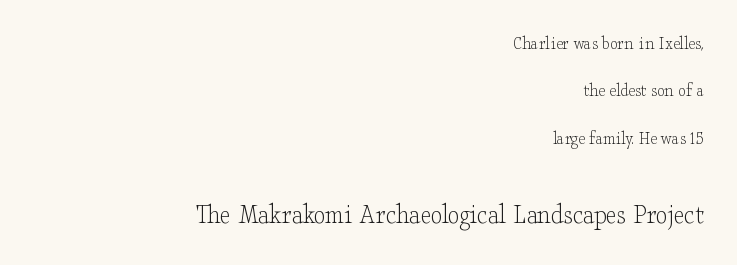
Heft: none added — not bold. Caption: upper text group reduced, lower text group enlarged. Is there any slant? The stems are plumb. Rule under the text: the space is simply empty. The letters sit at their default tracking, neither squeezed nor spread. The compositor pushed each line to the right boundary.
